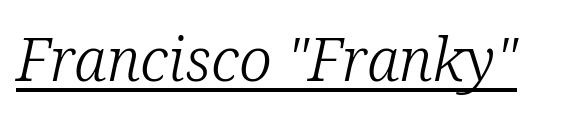
The image shows 60 px light serif type, italic (leaning right); set normal letter spacing, underlined; low stroke contrast and a medium x-height.
